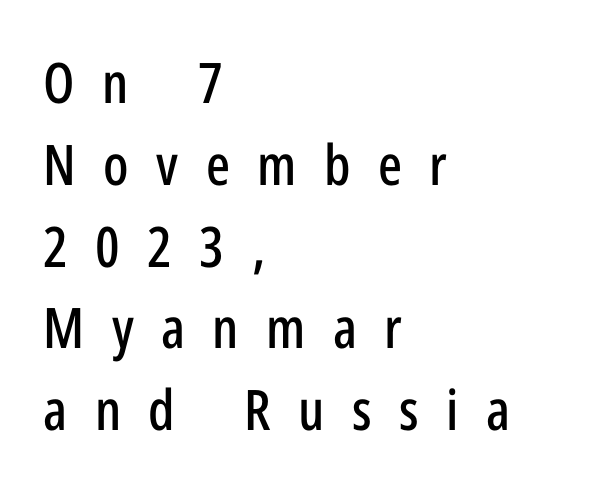
{"serif": "no", "italic": "no", "width": "condensed", "stroke_contrast": "low", "x_height": "medium", "monospaced": "no", "underline": "no", "align": "left", "line_spacing": "normal", "line_spacing_ratio": 1.46, "letter_spacing": "wide", "letter_spacing_em": 0.49, "glyph_px": 56}
